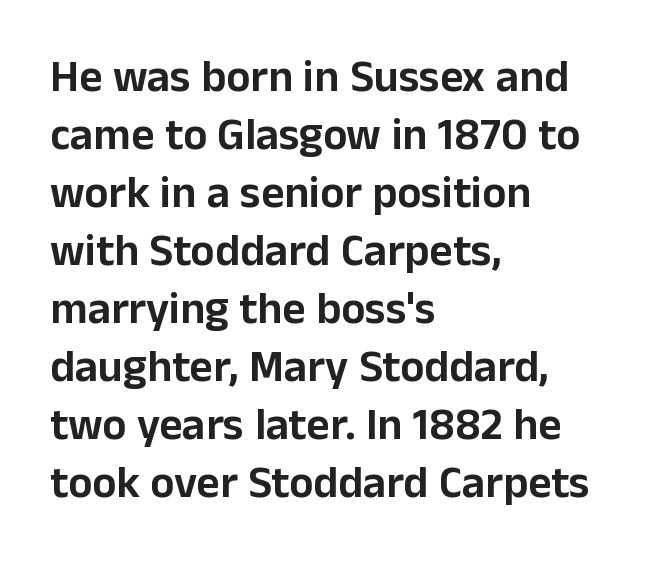
Q: Is the text italic (slanted)? A: No, it is upright.
Q: Is the typeface a serif or a sans-serif typeface? A: Sans-serif.
Q: Is the text underlined? A: No.
Q: How is the paragraph aligned? A: Left-aligned.
Q: Is the spacing between letters normal or unusually wide? A: Normal.
Q: Is the spacing between lines tight, normal or loose? A: Normal.
Q: Width (condensed, normal, or wide)? A: Normal.
Q: Stroke contrast? A: Low.
Q: x-height? A: Medium.
Q: Monospaced? A: No.
